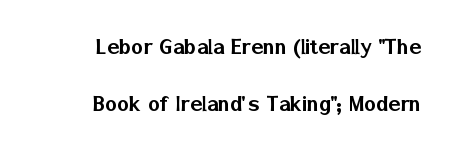
You can tell it's not italic because the verticals are truly vertical. Underlining? Definitely not there. The space between consecutive lines is lavish. Tracking value appears to be zero — textbook default spacing.
